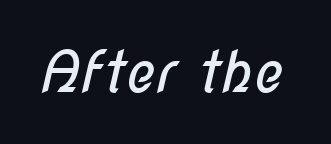
The image shows 57 px regular-weight, condensed sans-serif type; set normal letter spacing, not underlined; low stroke contrast and a medium x-height.
